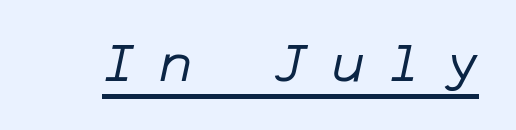
{"italic": "yes", "lean": "right", "slant_degrees": 12, "bold": "no", "weight": "regular", "width": "normal", "stroke_contrast": "low", "x_height": "medium", "monospaced": "yes", "underline": "yes", "letter_spacing": "wide", "letter_spacing_em": 0.48, "glyph_px": 53}
